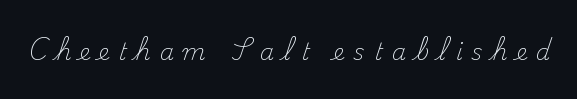
The image shows 23 px text type; set unusually wide letter spacing (+0.38 em), not underlined.
